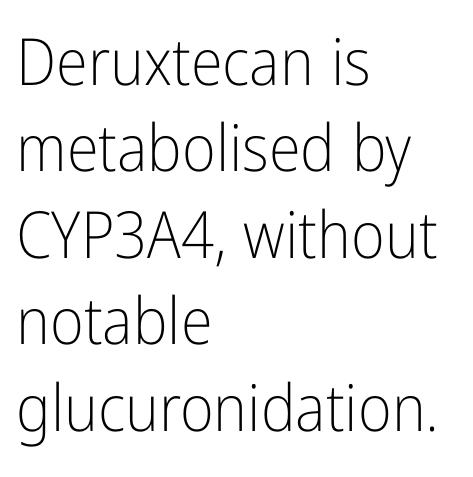
Varying glyph widths throughout — classic text-font behaviour. Any mark beneath the type? The region is blank. The lines sit at an ordinary, default distance from one another. The characters are drawn with everyday or finer stroke widths.
